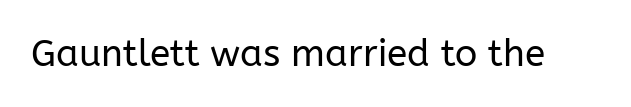
Q: Is the text bold? A: No.
Q: Is the text italic (slanted)? A: No, it is upright.
Q: Is the typeface a serif or a sans-serif typeface? A: Sans-serif.
Q: Is the text underlined? A: No.
Q: Is the spacing between letters normal or unusually wide? A: Normal.
Q: Width (condensed, normal, or wide)? A: Normal.
Q: Stroke contrast? A: Low.
Q: x-height? A: Medium.
Q: Monospaced? A: No.
